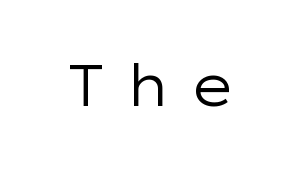
{"serif": "no", "italic": "no", "bold": "no", "weight": "regular", "width": "wide", "stroke_contrast": "low", "x_height": "medium", "monospaced": "no", "underline": "no", "letter_spacing": "wide", "letter_spacing_em": 0.34, "glyph_px": 57}
